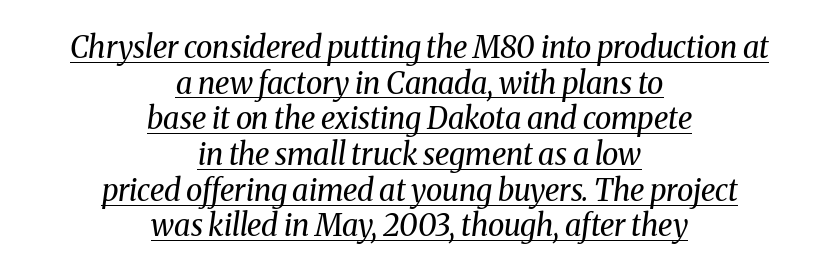
Q: Is the text bold? A: No.
Q: Is the text italic (slanted)? A: Yes, it leans right by about 8 degrees.
Q: Is the typeface a serif or a sans-serif typeface? A: Serif.
Q: Is the text underlined? A: Yes.
Q: How is the paragraph aligned? A: Centered.
Q: Is the spacing between letters normal or unusually wide? A: Normal.
Q: Width (condensed, normal, or wide)? A: Normal.
Q: Stroke contrast? A: Medium.
Q: x-height? A: Medium.
Q: Monospaced? A: No.
